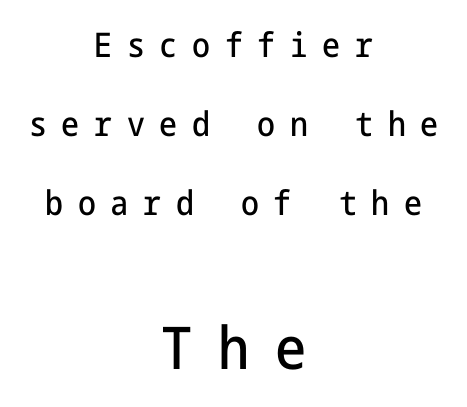
{"serif": "no", "italic": "no", "width": "condensed", "stroke_contrast": "low", "x_height": "medium", "underline": "no", "align": "center", "line_spacing": "loose", "line_spacing_ratio": 2.33, "letter_spacing": "wide", "letter_spacing_em": 0.43, "larger_block": "second", "size_ratio": 1.74, "glyph_px": 59}
